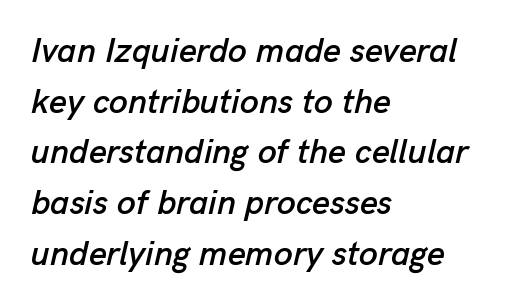
Q: Is the text italic (slanted)? A: Yes, it leans right by about 13 degrees.
Q: Is the text underlined? A: No.
Q: How is the paragraph aligned? A: Left-aligned.
Q: Is the spacing between letters normal or unusually wide? A: Normal.
Q: Is the spacing between lines tight, normal or loose? A: Normal.
Q: Width (condensed, normal, or wide)? A: Normal.
Q: Stroke contrast? A: Low.
Q: x-height? A: Medium.
Q: Monospaced? A: No.
